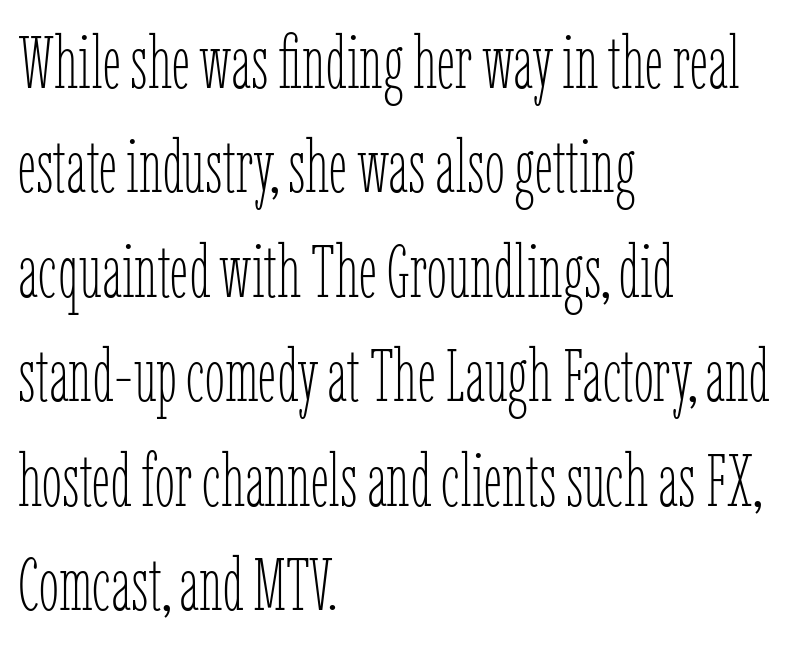
Each letter keeps its own natural width here, so spacing adapts to shape. Stroke mass is kept to a normal reading level or below. Which margin do the lines hug? The left one — the right edge is uneven. Honestly, the letter spacing is just normal — you wouldn't notice it.
